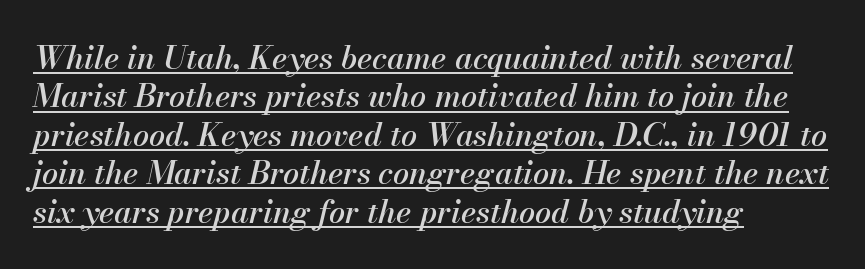
{"italic": "yes", "lean": "right", "slant_degrees": 13, "width": "normal", "stroke_contrast": "medium", "x_height": "small", "monospaced": "no", "underline": "yes", "align": "left", "line_spacing_ratio": 1.2, "letter_spacing": "normal", "letter_spacing_em": 0.0, "glyph_px": 32}
